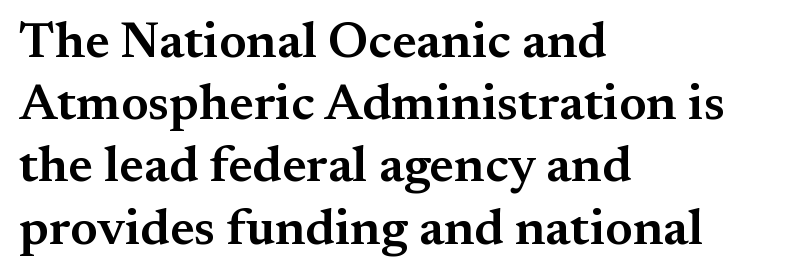
Stroke terminals: seriffed. Lines of text with bare space underneath. Short and long lines alike share a common starting point at left. This sample uses an upright cut, with every glyph sitting square on the baseline.
